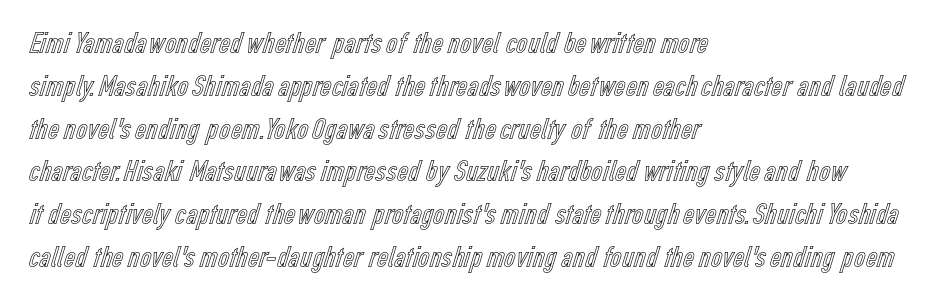
The space beneath each line is pristine and unruled. Line beginnings align vertically; line endings do not. Notice how descenders clear the ascenders below comfortably — that's standard leading. Here the designer chose a conventional face with non-uniform glyph widths.
